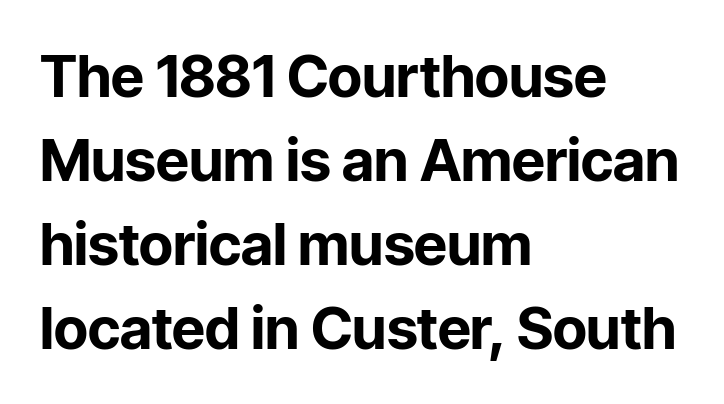
{"serif": "no", "italic": "no", "bold": "yes", "weight": "bold", "width": "normal", "stroke_contrast": "low", "x_height": "medium", "monospaced": "no", "underline": "no", "align": "left", "line_spacing": "normal", "line_spacing_ratio": 1.45, "letter_spacing": "normal", "letter_spacing_em": 0.0, "glyph_px": 58}
